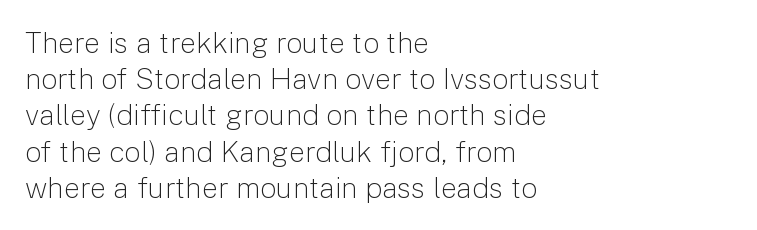
The image shows 29 px light sans-serif type, upright; set left-aligned, normal line spacing (1.25x), normal letter spacing, not underlined; low stroke contrast and a medium x-height.
